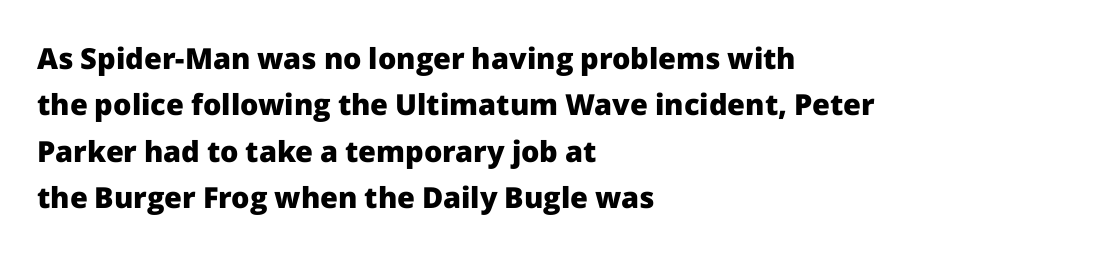
Classification — sans serif. This sample is left-justified, so line endings fall wherever the words run out. The letters sit at their default tracking, neither squeezed nor spread. How heavy is the stroke? Heavy — this is a bold. The passage shown is typed in a proportional face where columns would drift. This sample uses an upright cut, with every glyph sitting square on the baseline.
